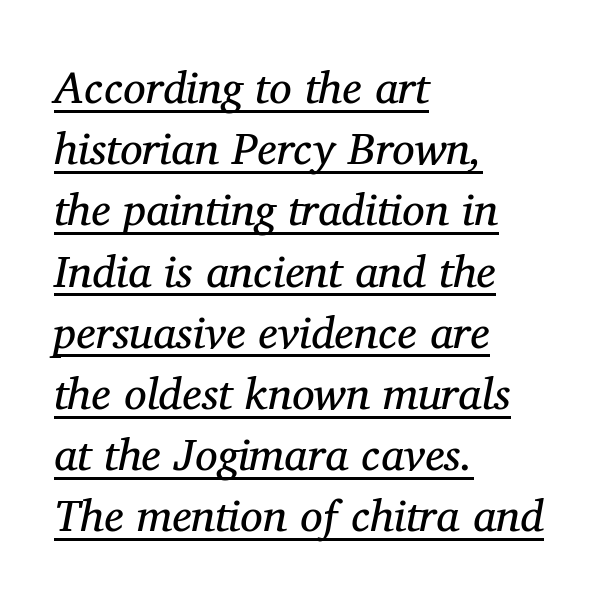
Q: Is the text bold? A: No.
Q: Is the text italic (slanted)? A: Yes, it leans right by about 11 degrees.
Q: Is the typeface a serif or a sans-serif typeface? A: Serif.
Q: Is the text underlined? A: Yes.
Q: How is the paragraph aligned? A: Left-aligned.
Q: Is the spacing between letters normal or unusually wide? A: Normal.
Q: Is the spacing between lines tight, normal or loose? A: Normal.
Q: Width (condensed, normal, or wide)? A: Normal.
Q: Stroke contrast? A: Medium.
Q: x-height? A: Medium.
Q: Monospaced? A: No.
